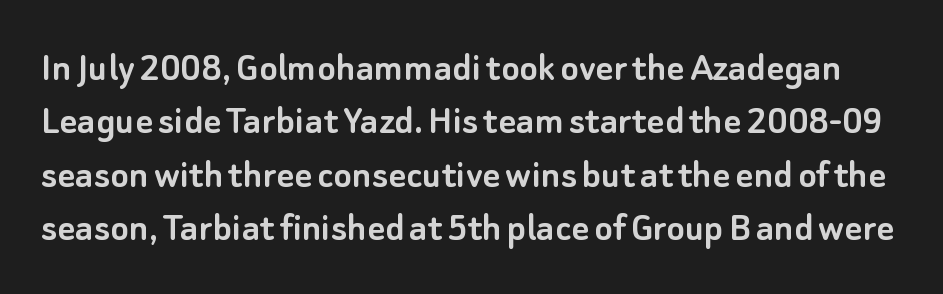
The image shows 43 px sans-serif type, upright; set line spacing 1.24x, normal letter spacing, not underlined; low stroke contrast and a small x-height.
